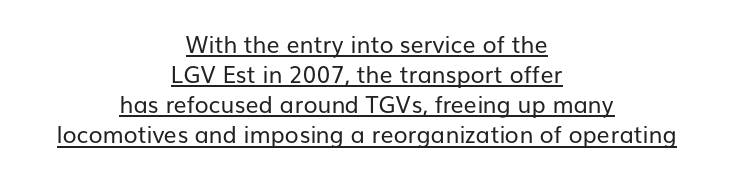
A normal amount of white space separates one row of letters from the next. Honestly, the underline is the first thing you notice here. Compared with a flush-left layout, this one balances lines on the center instead. A roman cut, with each character standing at attention. The face looks like a standard text weight, possibly lighter.
